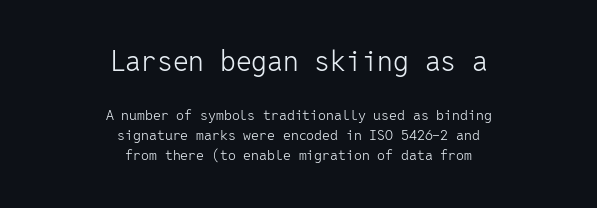
The image shows 28 px light sans-serif type, upright, monospaced; set centered, normal line spacing (1.42x), normal letter spacing, not underlined; the first (top) block is 2.0x larger; low stroke contrast and a medium x-height.
